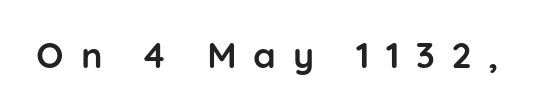
Q: Is the text bold? A: Yes.
Q: Is the text italic (slanted)? A: No, it is upright.
Q: Is the typeface a serif or a sans-serif typeface? A: Sans-serif.
Q: Is the text underlined? A: No.
Q: Is the spacing between letters normal or unusually wide? A: Unusually wide.
Q: Width (condensed, normal, or wide)? A: Normal.
Q: Stroke contrast? A: Low.
Q: x-height? A: Medium.
Q: Monospaced? A: No.
